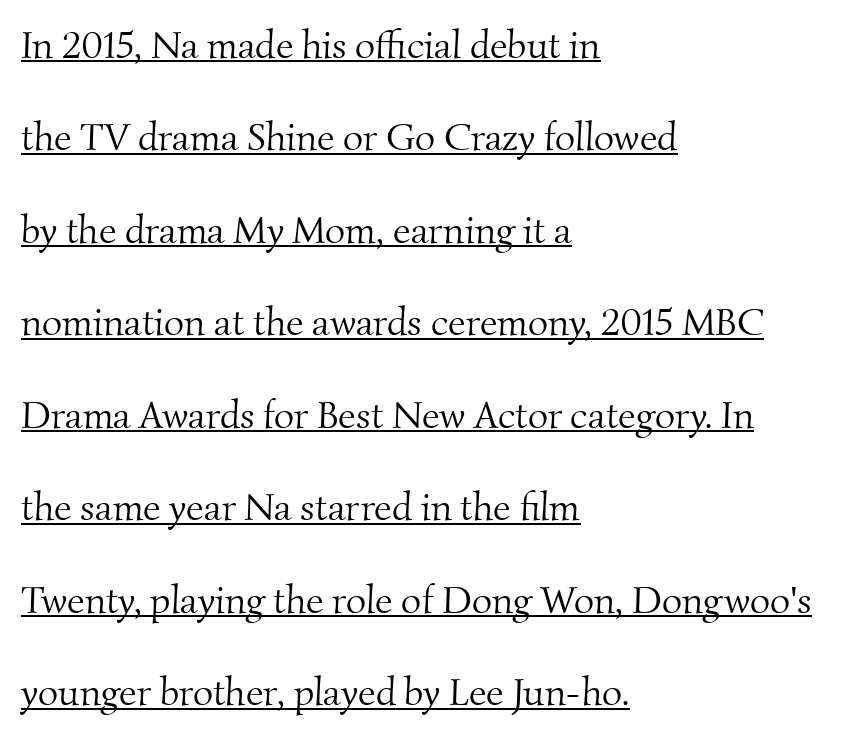
The image shows 39 px light serif type; set left-aligned, loose line spacing (2.37x), normal letter spacing, underlined; medium stroke contrast and a small x-height.
